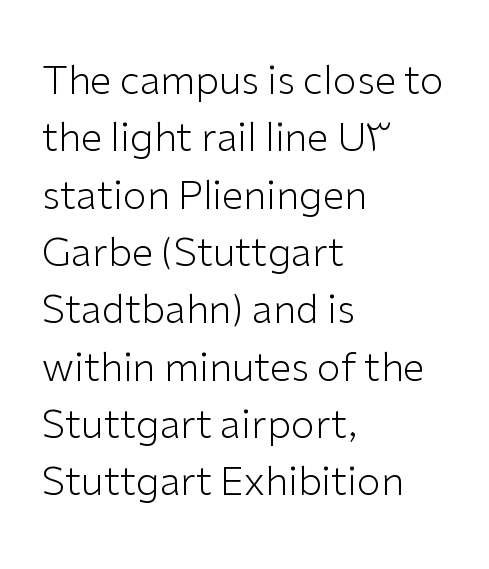
The image shows 39 px light sans-serif type, upright; set left-aligned, normal line spacing (1.47x), normal letter spacing, not underlined; low stroke contrast and a medium x-height.
